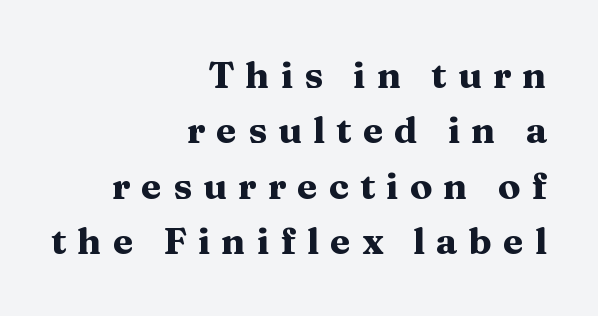
Plenty of ink on the page — the face is bold. The glyphs are unaccompanied by any horizontal stroke below them. The passage shown has open, widely tracked lettering throughout. How would I describe the line gaps? Plain and ordinary. Which margin do the lines hug? The right one — the left edge is uneven.
